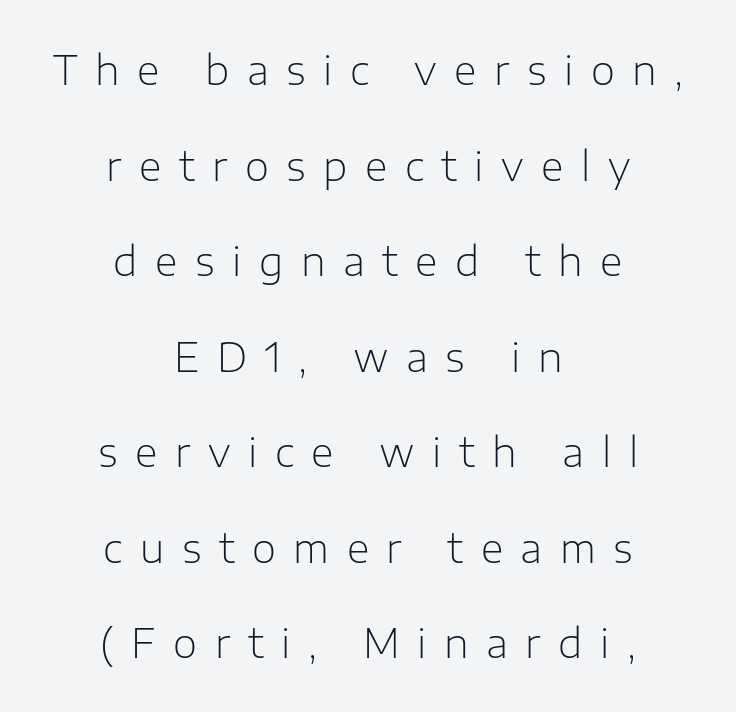
Q: Is the text bold? A: No.
Q: Is the text italic (slanted)? A: No, it is upright.
Q: Is the typeface a serif or a sans-serif typeface? A: Sans-serif.
Q: Is the text underlined? A: No.
Q: How is the paragraph aligned? A: Centered.
Q: Is the spacing between letters normal or unusually wide? A: Unusually wide.
Q: Is the spacing between lines tight, normal or loose? A: Loose.
Q: Width (condensed, normal, or wide)? A: Normal.
Q: Stroke contrast? A: Low.
Q: x-height? A: Medium.
Q: Monospaced? A: No.
